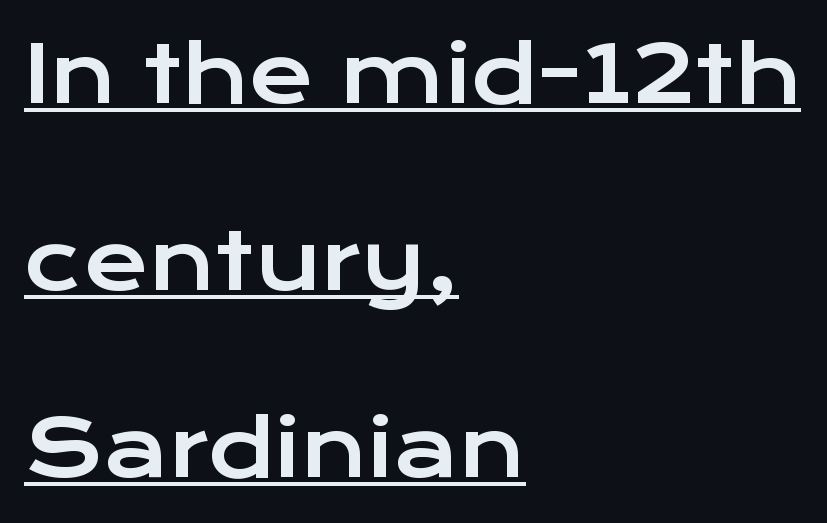
Q: Is the text italic (slanted)? A: No, it is upright.
Q: Is the typeface a serif or a sans-serif typeface? A: Sans-serif.
Q: Is the text underlined? A: Yes.
Q: How is the paragraph aligned? A: Left-aligned.
Q: Is the spacing between letters normal or unusually wide? A: Normal.
Q: Is the spacing between lines tight, normal or loose? A: Loose.
Q: Width (condensed, normal, or wide)? A: Wide.
Q: Stroke contrast? A: Low.
Q: x-height? A: Medium.
Q: Monospaced? A: No.
